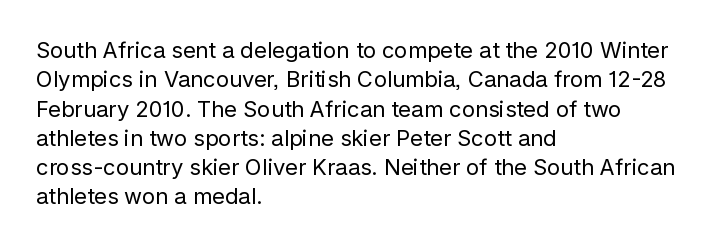
Caption: face not bold, strokes unweighted. Whoever set this chose a conventional vertical rhythm. This sample uses plain, unmodified letter spacing. The lettering stays uniformly vertical, giving the passage a roman look. Rule under the text: the space is simply empty.
